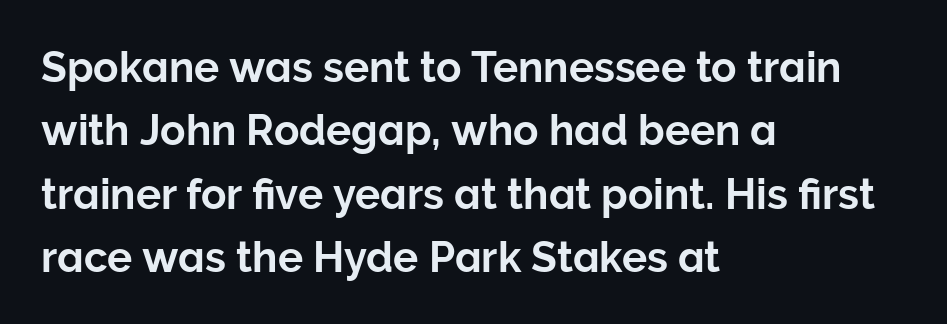
The rendering shows plain stroke endings on the letterforms — a sans-serif design. Whoever set this chose a conventional vertical rhythm. Character widths vary here, with narrow letters taking less room than wide ones. Each word holds together tightly as a unit, with standard inter-letter gaps. The lines are quadded left. Ascenders rise straight up at ninety degrees.
